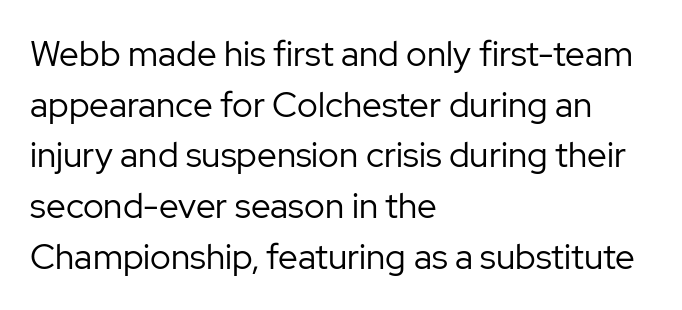
Q: Is the text bold? A: No.
Q: Is the text italic (slanted)? A: No, it is upright.
Q: Is the typeface a serif or a sans-serif typeface? A: Sans-serif.
Q: Is the text underlined? A: No.
Q: How is the paragraph aligned? A: Left-aligned.
Q: Is the spacing between letters normal or unusually wide? A: Normal.
Q: Is the spacing between lines tight, normal or loose? A: Normal.
Q: Width (condensed, normal, or wide)? A: Normal.
Q: Stroke contrast? A: Low.
Q: x-height? A: Medium.
Q: Monospaced? A: No.
